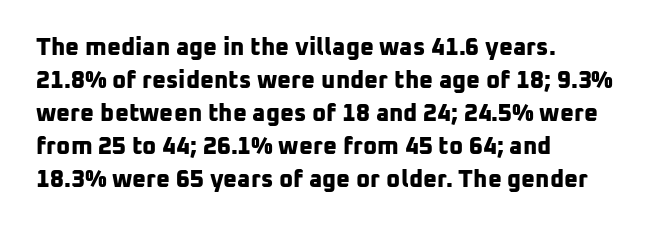
Short note: letters normally spaced. Interline gaps are of average width in this sample. Weight check: bold — yes, fully. Descenders are the only things crossing below the line.
